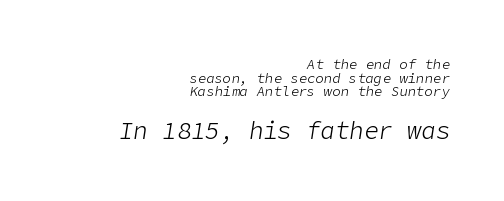
Q: Is the text bold? A: No.
Q: Is the text italic (slanted)? A: Yes, it leans right by about 9 degrees.
Q: Is the text underlined? A: No.
Q: How is the paragraph aligned? A: Right-aligned.
Q: Is the spacing between letters normal or unusually wide? A: Normal.
Q: Is the spacing between lines tight, normal or loose? A: Tight.
Q: Which block of text is set in a larger size, the first (top) or the second (bottom)? A: The second (bottom) one.
